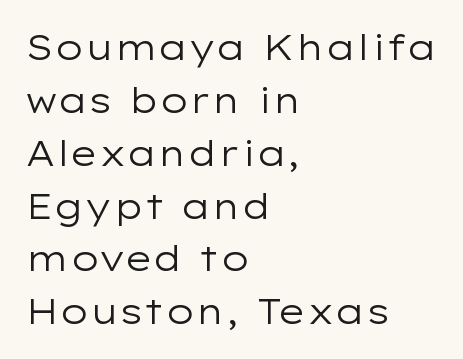
{"serif": "no", "italic": "no", "bold": "no", "weight": "regular", "width": "wide", "stroke_contrast": "low", "x_height": "medium", "monospaced": "no", "underline": "no", "align": "left", "line_spacing": "normal", "line_spacing_ratio": 1.51, "letter_spacing": "normal", "letter_spacing_em": 0.0, "glyph_px": 35}
